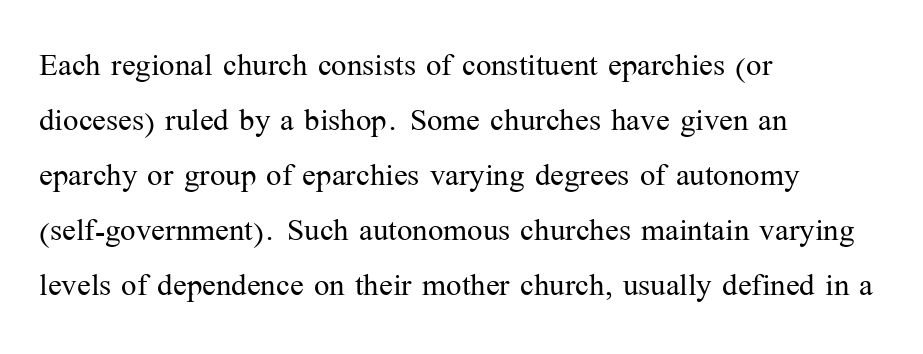
Q: Is the text bold? A: No.
Q: Is the text italic (slanted)? A: No, it is upright.
Q: Is the typeface a serif or a sans-serif typeface? A: Serif.
Q: Is the text underlined? A: No.
Q: How is the paragraph aligned? A: Left-aligned.
Q: Is the spacing between letters normal or unusually wide? A: Normal.
Q: Is the spacing between lines tight, normal or loose? A: Normal.
Q: Width (condensed, normal, or wide)? A: Normal.
Q: Stroke contrast? A: Medium.
Q: x-height? A: Medium.
Q: Monospaced? A: No.
